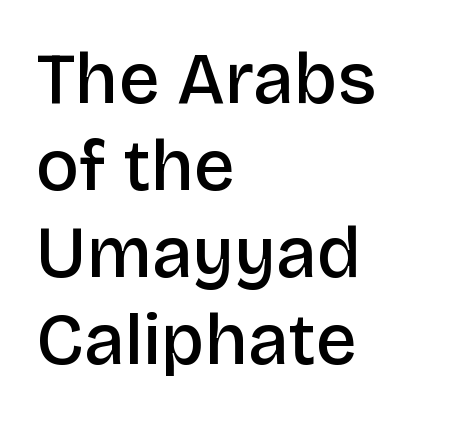
Is this a sans? Yes — the strokes have no serifs. The lines in this sample share a left origin and differ only in where they stop. Honestly, there is no underline to notice here at all. The passage shown is typed in a proportional face where columns would drift. This sample uses an upright cut, with every glyph sitting square on the baseline. Inter-character spacing is left at the font's built-in metrics.
